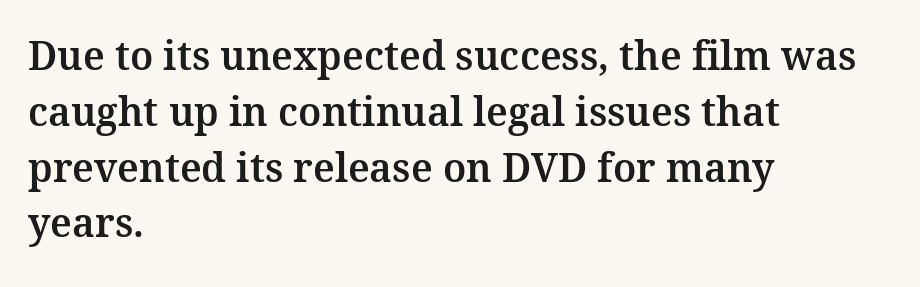
Compared with a centered layout, this one pins lines to the left instead. The face used here is proportionally spaced, like ordinary book or web type. Regular leading. A typesetter would call this zero additional tracking. The letters carry serifs — small finishing strokes at the ends of their stems.
